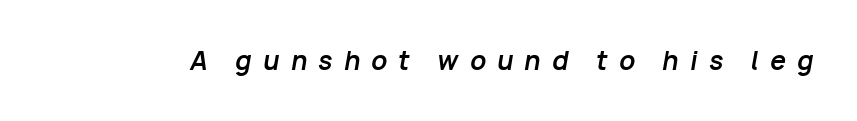
In terms of weight, the rendering is a true, heavy bold. Nobody drew a line under any word here. In terms of posture, this sample is oblique. Observe the wide spacing: letters keep a clear distance from each other.
